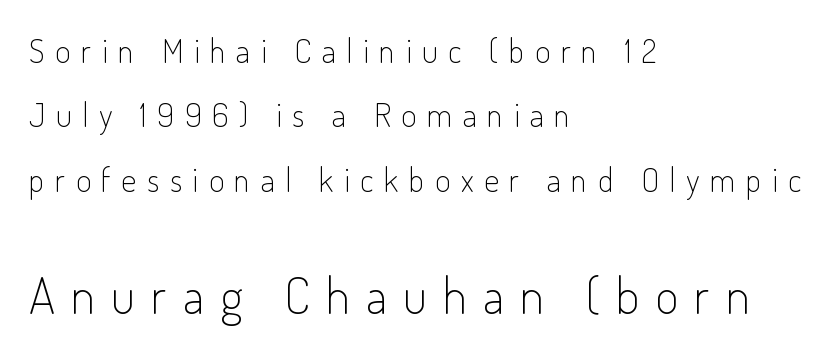
Each stroke keeps to a modest, everyday thickness or less. The tracking jumps out immediately: characters are airy and widely separated. Words float on clear page, feet unadorned. Think of a printed novel: that variable character pitch is what you see here. Designer's note — italics off, roman on.
